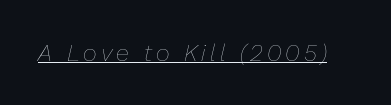
{"italic": "yes", "lean": "right", "slant_degrees": 13, "bold": "no", "underline": "yes", "glyph_px": 24}
